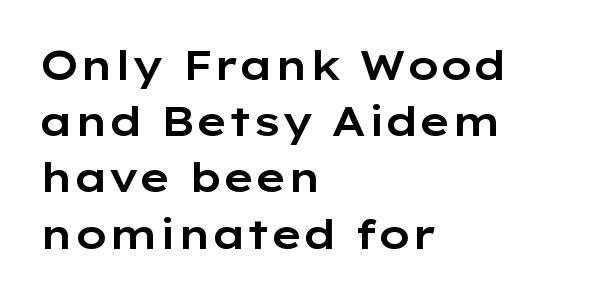
Varying glyph widths throughout — classic text-font behaviour. The text was rendered using a sans face with plain stroke endings. Baseline-to-baseline distance is the conventional proportion of letter height. This is the regular roman posture of the typeface. Alignment: flush left. Inter-character spacing is left at the font's built-in metrics.
